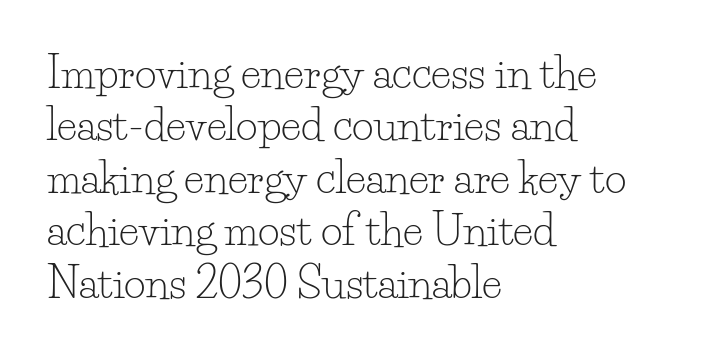
{"serif": "yes", "italic": "no", "bold": "no", "weight": "light", "width": "normal", "stroke_contrast": "low", "x_height": "small", "monospaced": "no", "underline": "no", "align": "left", "line_spacing": "normal", "line_spacing_ratio": 1.25, "letter_spacing": "normal", "letter_spacing_em": 0.0, "glyph_px": 42}
